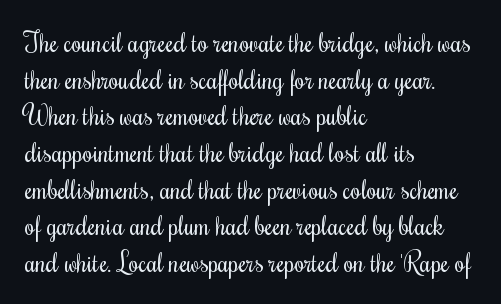
{"bold": "no", "underline": "no", "align": "left", "line_spacing": "normal", "line_spacing_ratio": 1.41, "letter_spacing": "normal", "letter_spacing_em": 0.0, "glyph_px": 26}
